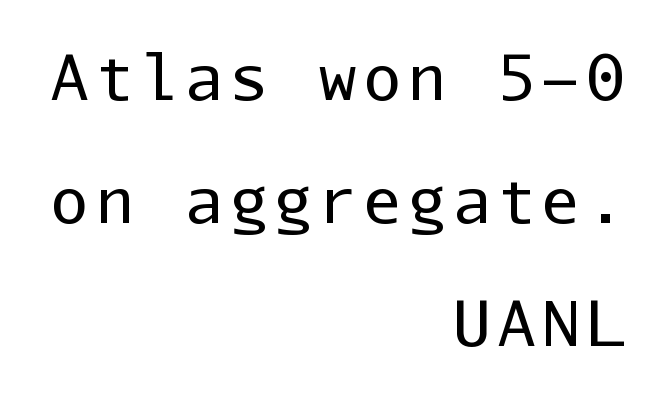
Q: Is the text bold? A: No.
Q: Is the text italic (slanted)? A: No, it is upright.
Q: Is the typeface a serif or a sans-serif typeface? A: Sans-serif.
Q: Is the text underlined? A: No.
Q: How is the paragraph aligned? A: Right-aligned.
Q: Is the spacing between lines tight, normal or loose? A: Loose.
Q: Width (condensed, normal, or wide)? A: Normal.
Q: Stroke contrast? A: Low.
Q: x-height? A: Medium.
Q: Monospaced? A: Yes.
